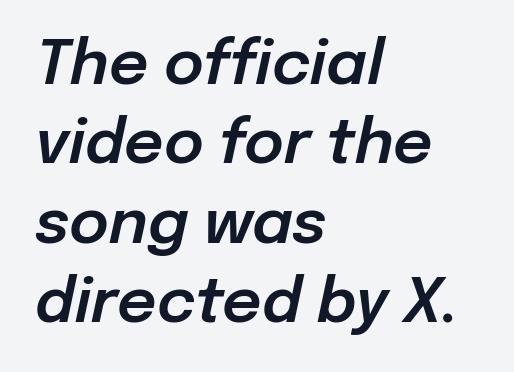
Q: Is the text italic (slanted)? A: Yes, it leans right by about 12 degrees.
Q: Is the text underlined? A: No.
Q: How is the paragraph aligned? A: Left-aligned.
Q: Is the spacing between letters normal or unusually wide? A: Normal.
Q: Is the spacing between lines tight, normal or loose? A: Normal.
Q: Width (condensed, normal, or wide)? A: Normal.
Q: Stroke contrast? A: Low.
Q: x-height? A: Medium.
Q: Monospaced? A: No.
